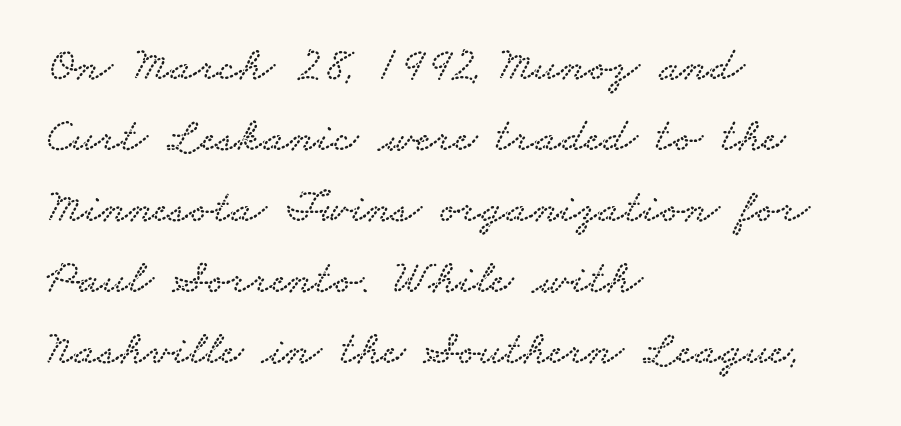
This sample uses plain, unmodified letter spacing. Note the varied advance widths — an 'i' is clearly narrower than an 'm'. Glance below the letters and you will spot only blank space. The designer left line spacing at the default. These lines stack with their left ends in a neat column. Observe the serifs anchoring each vertical stroke in this sample.
